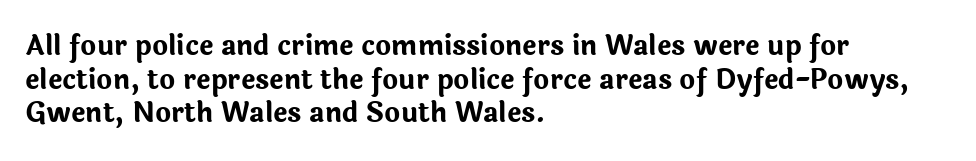
The image shows 27 px bold type, upright; set left-aligned, normal line spacing (1.25x), normal letter spacing, not underlined.
